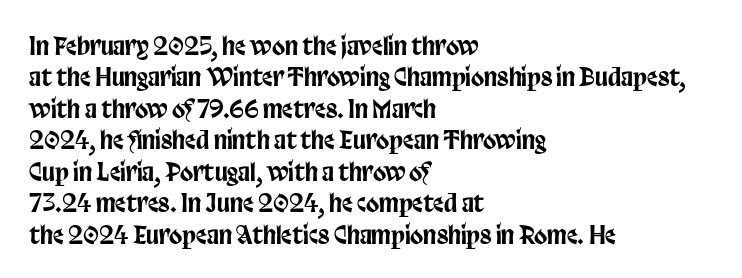
Here the glyphs are tracked normally, forming tight word shapes. Type without underlining. A roman cut, with each character standing at attention. A classic flush-left, rag-right setting is used for this passage.
